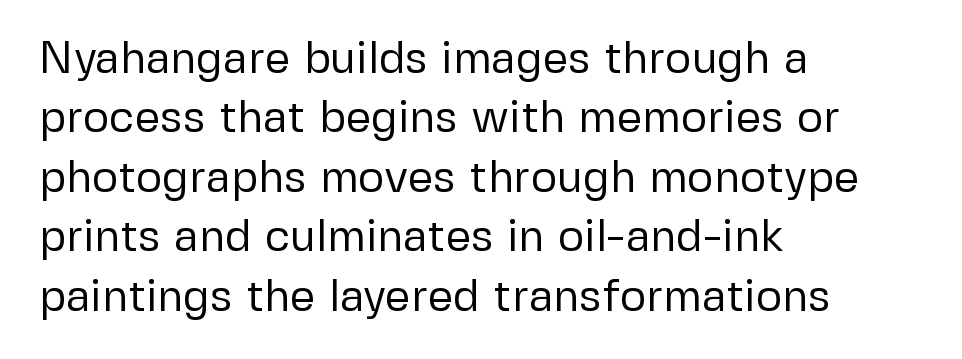
Q: Is the text bold? A: No.
Q: Is the text italic (slanted)? A: No, it is upright.
Q: Is the typeface a serif or a sans-serif typeface? A: Sans-serif.
Q: Is the text underlined? A: No.
Q: How is the paragraph aligned? A: Left-aligned.
Q: Is the spacing between letters normal or unusually wide? A: Normal.
Q: Is the spacing between lines tight, normal or loose? A: Normal.
Q: Width (condensed, normal, or wide)? A: Normal.
Q: Stroke contrast? A: Low.
Q: x-height? A: Medium.
Q: Monospaced? A: No.
